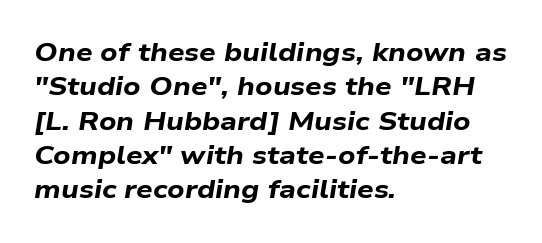
{"italic": "yes", "lean": "right", "slant_degrees": 9, "bold": "yes", "underline": "no", "align": "left", "line_spacing": "normal", "line_spacing_ratio": 1.32, "letter_spacing": "normal", "letter_spacing_em": 0.0, "glyph_px": 26}
